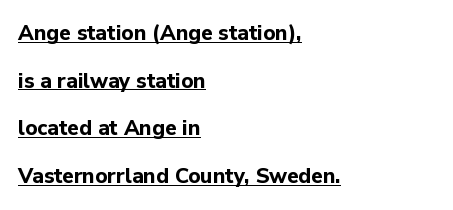
{"italic": "no", "bold": "yes", "underline": "yes", "align": "left", "line_spacing": "loose", "line_spacing_ratio": 2.27, "letter_spacing": "normal", "letter_spacing_em": 0.0, "glyph_px": 21}
